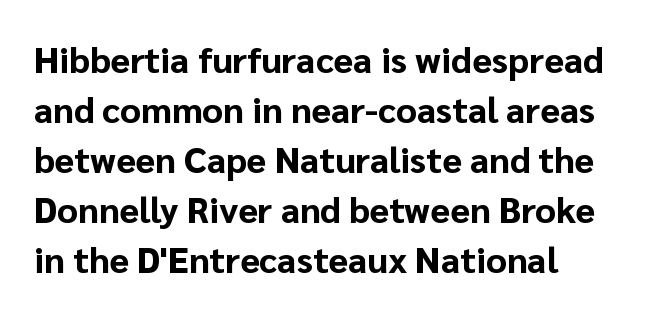
{"serif": "no", "italic": "no", "bold": "yes", "weight": "bold", "width": "normal", "stroke_contrast": "low", "x_height": "medium", "monospaced": "no", "underline": "no", "align": "left", "line_spacing": "normal", "line_spacing_ratio": 1.39, "letter_spacing": "normal", "letter_spacing_em": 0.0, "glyph_px": 36}
